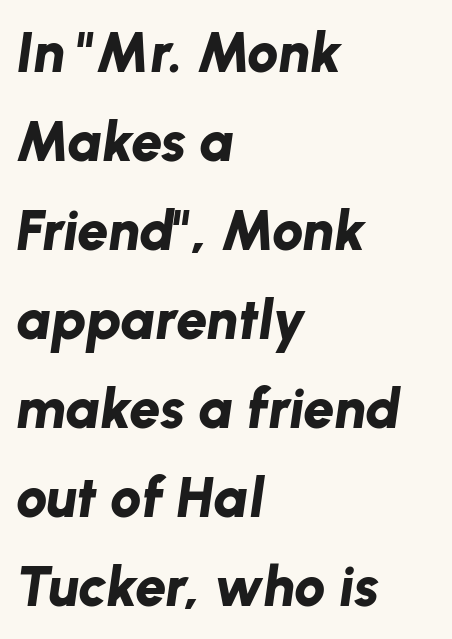
{"italic": "yes", "lean": "right", "slant_degrees": 8, "bold": "yes", "weight": "bold", "width": "normal", "stroke_contrast": "low", "x_height": "medium", "monospaced": "no", "underline": "no", "align": "left", "line_spacing": "normal", "line_spacing_ratio": 1.59, "letter_spacing": "normal", "letter_spacing_em": 0.0, "glyph_px": 56}
